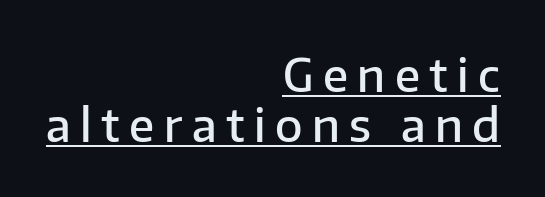
The image shows 45 px semibold sans-serif type, upright; set right-aligned, tight line spacing (1.11x), unusually wide letter spacing (+0.21 em), underlined; low stroke contrast and a medium x-height.
